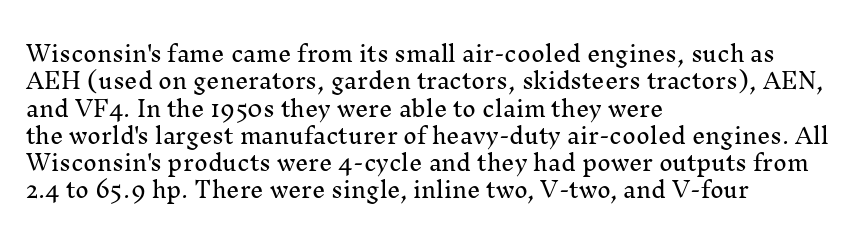
You could call the tracking neutral — neither tight nor loose. Honestly, there is no underline to notice here at all. This is roman type, the default non-slanted kind. Compared with a centered layout, this one pins lines to the left instead. Interline gaps are of average width in this sample.
